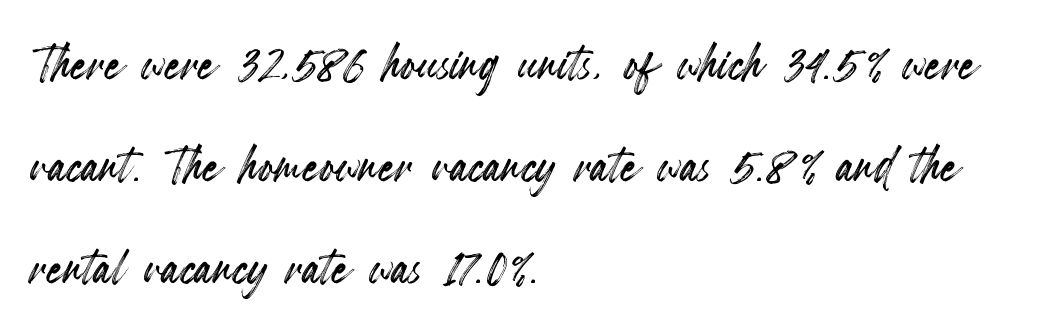
The glyphs are unaccompanied by any horizontal stroke below them. Whoever set this chose a conventional vertical rhythm. All the whitespace from short lines collects on the right.
